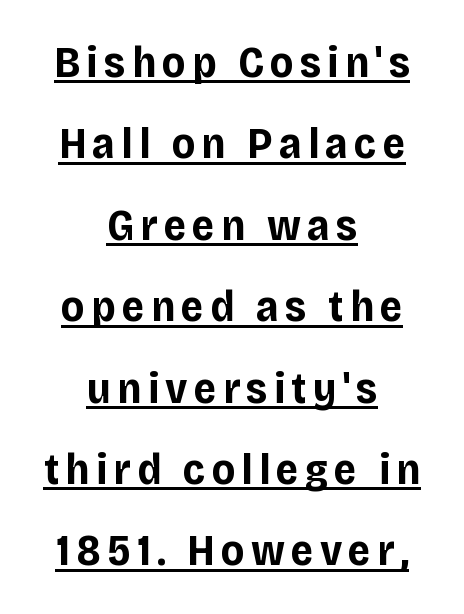
{"serif": "no", "italic": "no", "bold": "yes", "weight": "bold", "width": "normal", "stroke_contrast": "low", "x_height": "large", "monospaced": "no", "underline": "yes", "align": "center", "line_spacing_ratio": 1.85, "glyph_px": 44}
